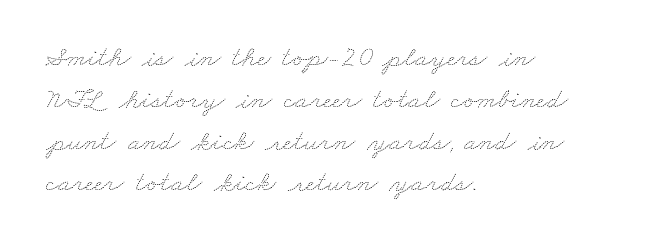
{"bold": "no", "weight": "thin", "width": "wide", "stroke_contrast": "medium", "x_height": "small", "monospaced": "no", "underline": "no", "align": "left", "line_spacing": "normal", "line_spacing_ratio": 1.44, "letter_spacing": "normal", "letter_spacing_em": 0.0, "glyph_px": 29}
